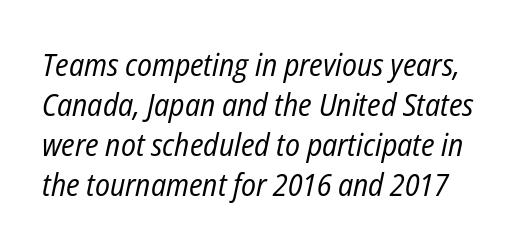
{"italic": "yes", "lean": "right", "slant_degrees": 12, "bold": "no", "weight": "regular", "width": "condensed", "stroke_contrast": "low", "x_height": "medium", "monospaced": "no", "underline": "no", "line_spacing": "normal", "line_spacing_ratio": 1.29, "letter_spacing": "normal", "letter_spacing_em": 0.0, "glyph_px": 31}
